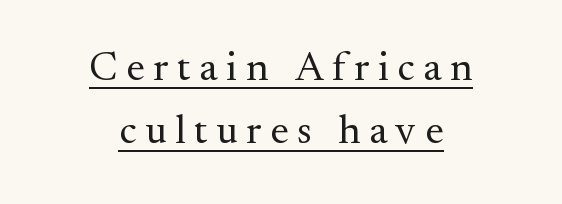
The image shows 41 px regular-weight serif type, upright; set centered, normal line spacing (1.54x), unusually wide letter spacing (+0.21 em), underlined; medium stroke contrast and a small x-height.
